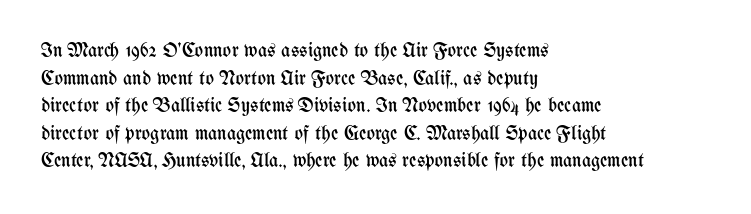
This rendering leaves character spacing at its baseline value. These lines stack with their left ends in a neat column. Reading down the column, the eye jumps a familiar distance to each next line. Stroke mass is kept to a normal reading level or below. Unlike italic type, these characters show no tilt at all. No word sits above an underline.
